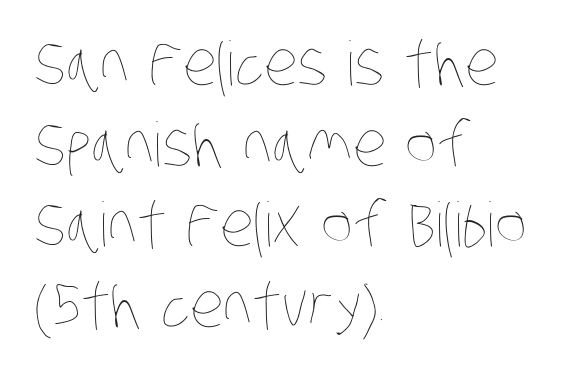
Q: Is the text bold? A: No.
Q: Is the text underlined? A: No.
Q: How is the paragraph aligned? A: Left-aligned.
Q: Is the spacing between letters normal or unusually wide? A: Normal.
Q: Is the spacing between lines tight, normal or loose? A: Normal.
Q: Width (condensed, normal, or wide)? A: Condensed.
Q: Stroke contrast? A: Low.
Q: x-height? A: Large.
Q: Monospaced? A: No.
